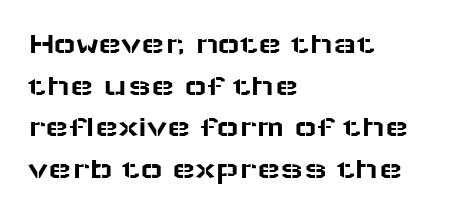
Characters remain perfectly vertical along every line. Proportional: the letters do not fall into vertical columns. A typesetter would call this zero additional tracking. Has an underline been added? It has not.
